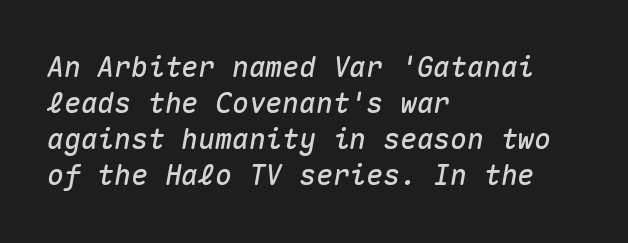
{"italic": "yes", "lean": "right", "slant_degrees": 10, "width": "normal", "stroke_contrast": "medium", "x_height": "medium", "monospaced": "yes", "underline": "no", "align": "left", "line_spacing": "normal", "line_spacing_ratio": 1.29, "letter_spacing": "normal", "letter_spacing_em": 0.0, "glyph_px": 28}
